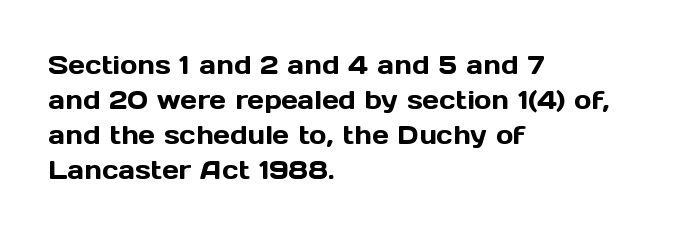
{"italic": "no", "underline": "no", "align": "left", "line_spacing": "normal", "line_spacing_ratio": 1.35, "letter_spacing": "normal", "letter_spacing_em": 0.0, "glyph_px": 26}
